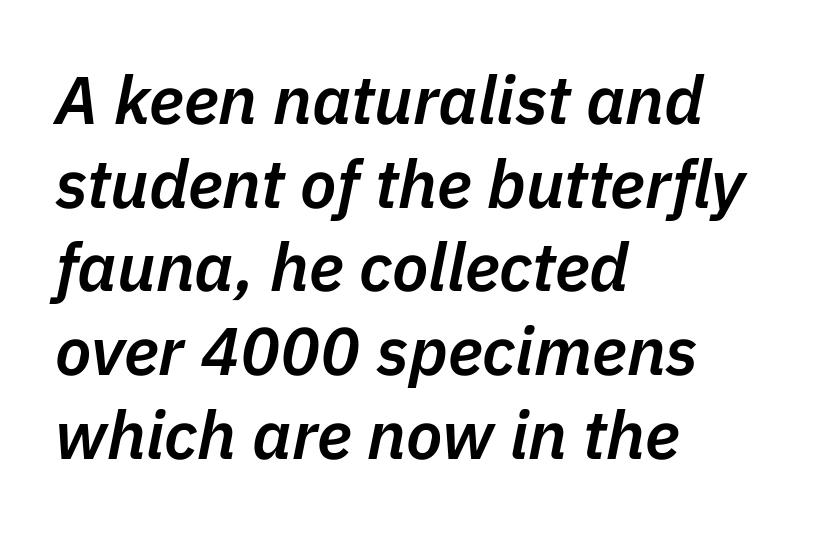
There is no visible air inserted between adjacent glyphs. Is the block centered? No — it sits flush against the left margin. As a designer I'd log this as weight 600, semibold. Just letters on the line, the space beneath them empty. Every character sits at an angle, as italics do.
